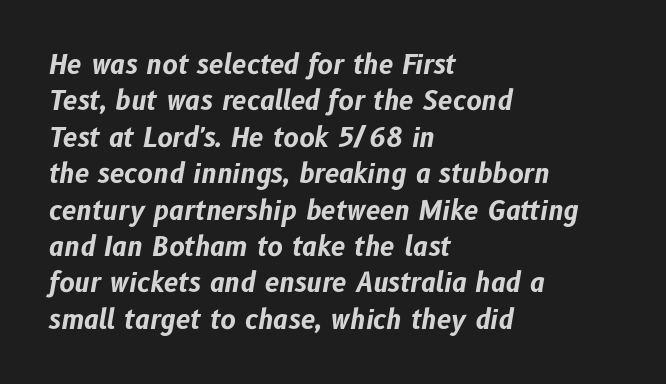
Q: Is the text bold? A: Yes.
Q: Is the text italic (slanted)? A: Yes, it leans right by about 10 degrees.
Q: Is the text underlined? A: No.
Q: How is the paragraph aligned? A: Left-aligned.
Q: Is the spacing between letters normal or unusually wide? A: Normal.
Q: Is the spacing between lines tight, normal or loose? A: Normal.
